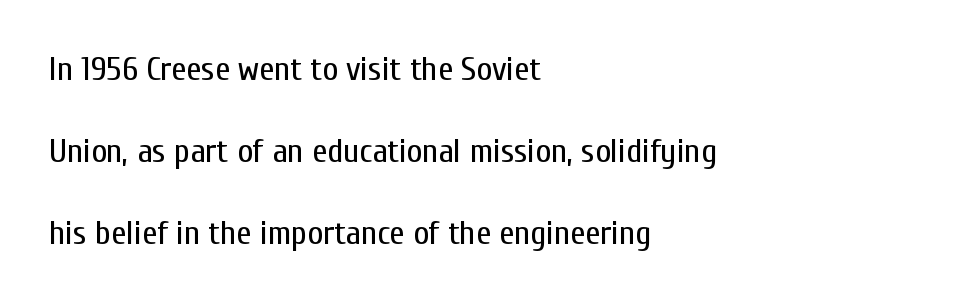
Q: Is the text bold? A: No.
Q: Is the text italic (slanted)? A: No, it is upright.
Q: Is the typeface a serif or a sans-serif typeface? A: Sans-serif.
Q: Is the text underlined? A: No.
Q: How is the paragraph aligned? A: Left-aligned.
Q: Is the spacing between letters normal or unusually wide? A: Normal.
Q: Is the spacing between lines tight, normal or loose? A: Loose.
Q: Width (condensed, normal, or wide)? A: Condensed.
Q: Stroke contrast? A: Low.
Q: x-height? A: Medium.
Q: Monospaced? A: No.
